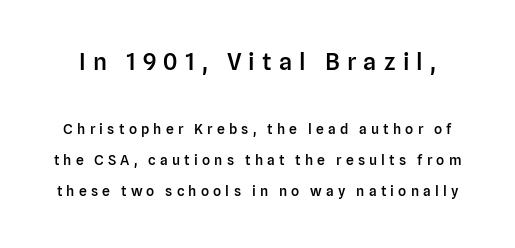
Q: Is the text bold? A: Semi-bold.
Q: Is the text italic (slanted)? A: No, it is upright.
Q: Is the text underlined? A: No.
Q: Is the spacing between letters normal or unusually wide? A: Unusually wide.
Q: Is the spacing between lines tight, normal or loose? A: Loose.
Q: Which block of text is set in a larger size, the first (top) or the second (bottom)? A: The first (top) one.
